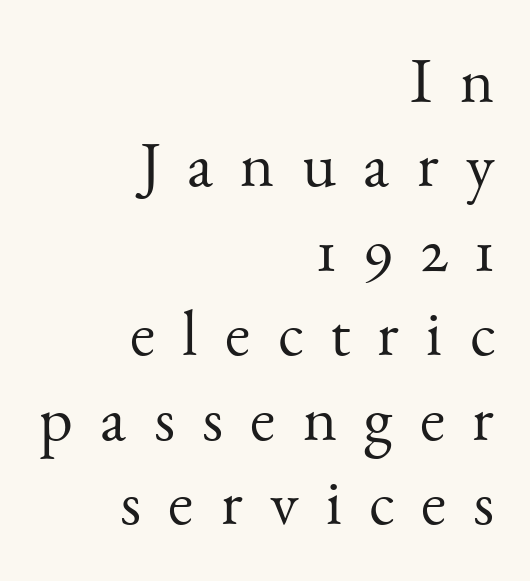
A student would call this right alignment; a typographer would say flush right, rag left. The letters stand upright; this is a roman face. Regarding leading, the lines here are spaced in the standard way. Descender tails drop into unmarked territory. Here the glyphs are tracked loosely, breaking word shapes into spaced letters.
